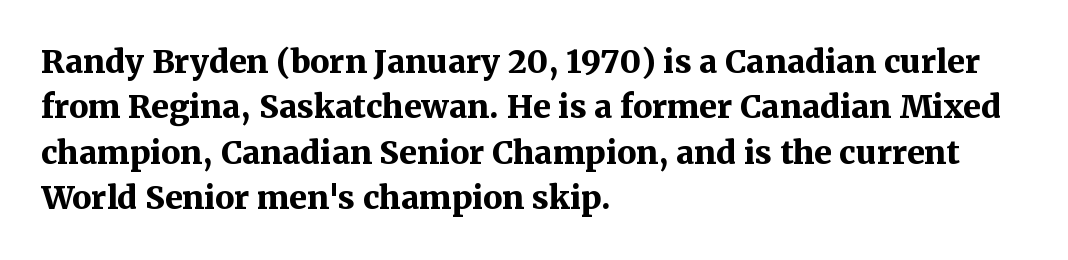
{"serif": "yes", "italic": "no", "bold": "yes", "weight": "bold", "width": "normal", "stroke_contrast": "medium", "x_height": "medium", "monospaced": "no", "underline": "no", "align": "left", "line_spacing": "normal", "line_spacing_ratio": 1.42, "letter_spacing": "normal", "letter_spacing_em": 0.0, "glyph_px": 32}
